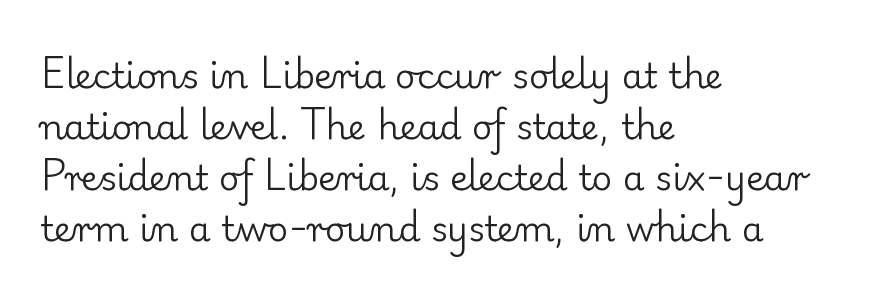
The image shows 35 px regular-weight serif type, upright; set left-aligned, normal line spacing (1.46x), normal letter spacing, not underlined; low stroke contrast and a small x-height.
